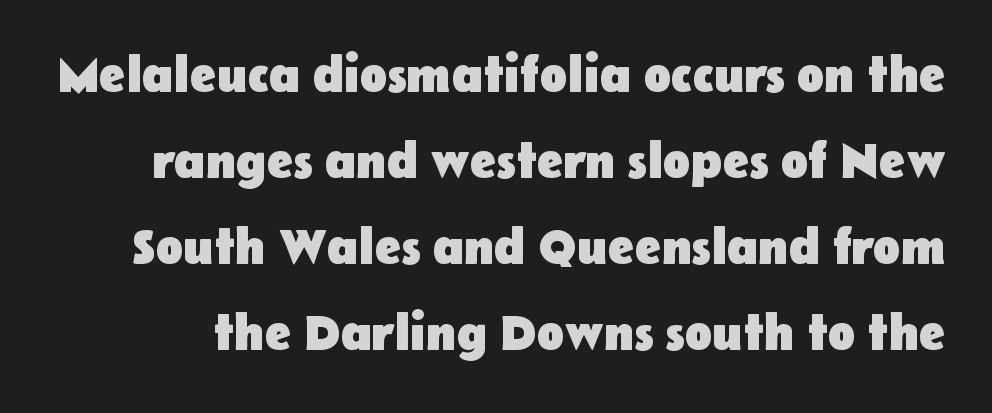
Beneath every word, the page is bare. The passage shown is typeset with a sans-serif family. This is heavy type, rendered in bold. You could not count columns in this text — the font is proportionally spaced. This sample uses plain, unmodified letter spacing. The lettering stays uniformly vertical, giving the passage a roman look.
